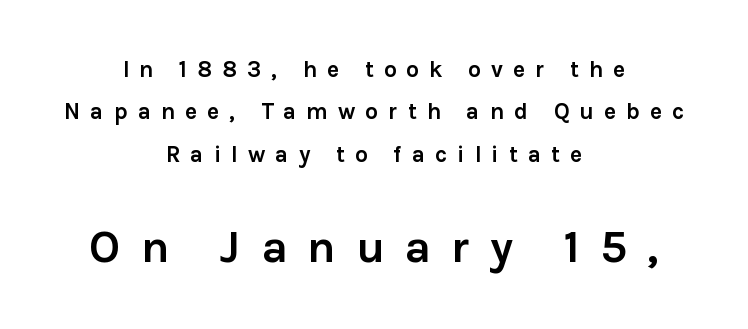
Is this a fixed-width face? No — the glyphs have proportional, varying widths. Visually, the bottom section dominates because its glyphs are scaled up. Look at the bottom of the vertical strokes: they stop flat, with no serifs. This sample uses an upright cut, with every glyph sitting square on the baseline.
